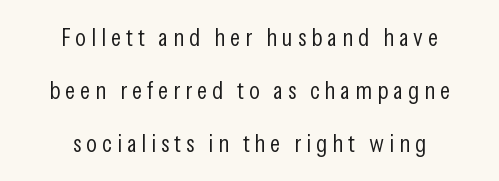
Does the copy run flush right? No — it is centered line by line. These lines stand farther apart than default settings would place them. Style check: upright. The line texture is sparse and dotted thanks to wide tracking.
